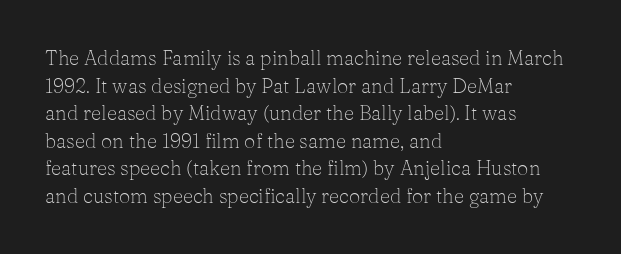
Q: Is the text bold? A: No.
Q: Is the text italic (slanted)? A: No, it is upright.
Q: Is the text underlined? A: No.
Q: How is the paragraph aligned? A: Left-aligned.
Q: Is the spacing between letters normal or unusually wide? A: Normal.
Q: Is the spacing between lines tight, normal or loose? A: Normal.
